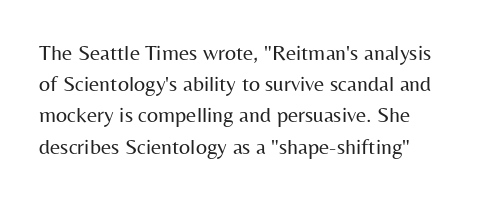
Any mark beneath the type? The region is blank. Think standard paragraph weight, or any step lighter than that. This sample uses an upright cut, with every glyph sitting square on the baseline. The gaps between neighbouring characters are ordinary and unremarkable. Each new line begins a customary step beneath the previous one.
